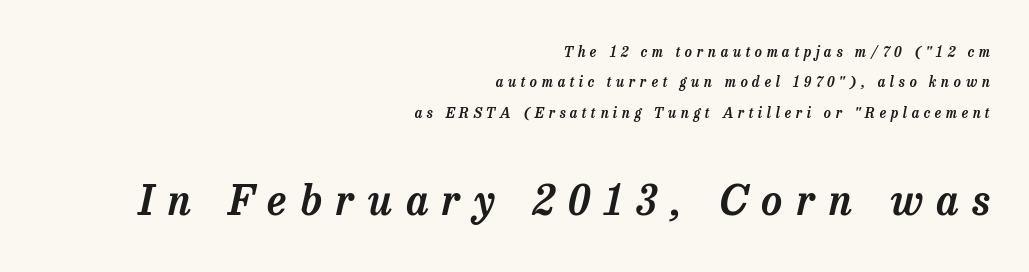
Vertical spacing — loose. Letterform terminals end in serifs throughout the passage. Anything drawn beneath the words? Only blank space. Does the bottom block carry the larger type? Yes, it does. Reading down the block, your eye finds every line finishing at a fixed right position. The specimen reads as italic at a glance.
